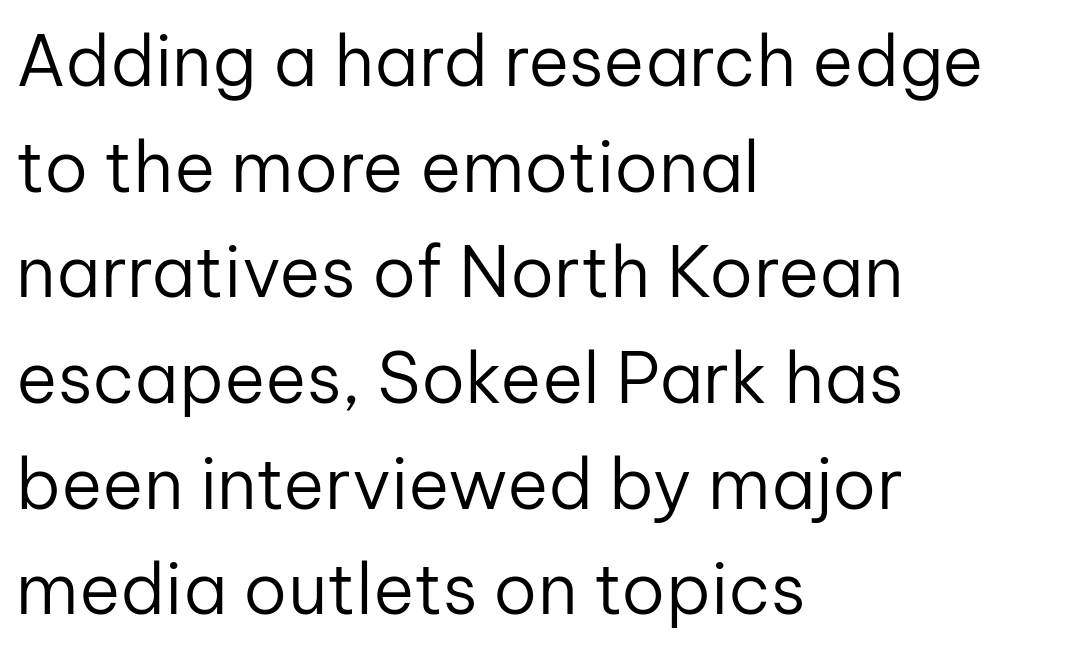
The image shows 70 px regular-weight sans-serif type, upright; set left-aligned, normal line spacing (1.51x), normal letter spacing, not underlined; low stroke contrast and a medium x-height.
